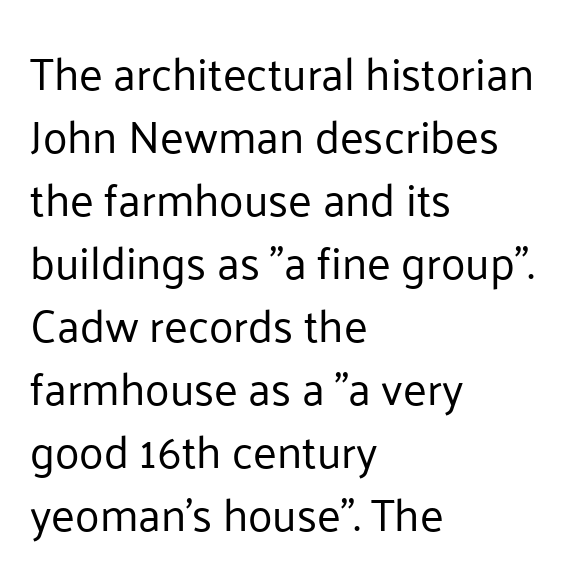
The image shows 45 px regular-weight sans-serif type, upright; set left-aligned, normal line spacing (1.4x), normal letter spacing, not underlined; low stroke contrast and a medium x-height.
